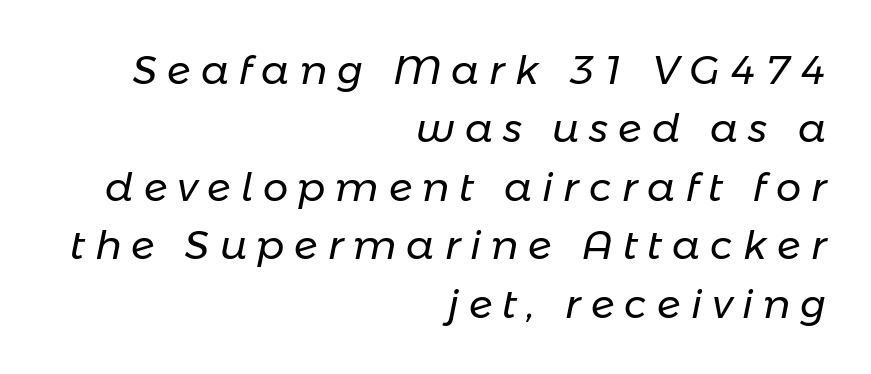
The image shows 40 px regular-weight type, italic (leaning right); set right-aligned, normal line spacing (1.46x), unusually wide letter spacing (+0.25 em), not underlined; low stroke contrast and a medium x-height.
